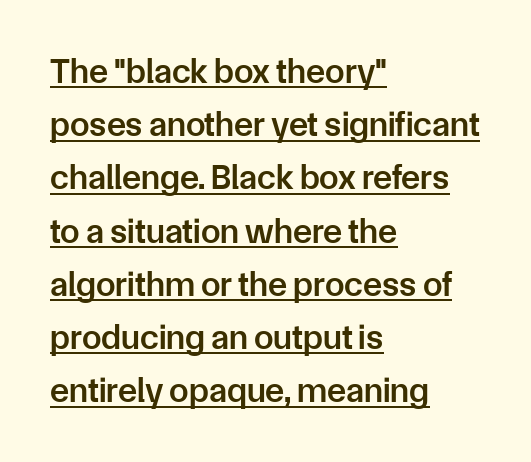
{"serif": "no", "italic": "no", "bold": "semi", "weight": "semibold", "width": "normal", "stroke_contrast": "low", "x_height": "medium", "monospaced": "no", "underline": "yes", "align": "left", "line_spacing": "normal", "line_spacing_ratio": 1.52, "letter_spacing": "normal", "letter_spacing_em": 0.0, "glyph_px": 35}
